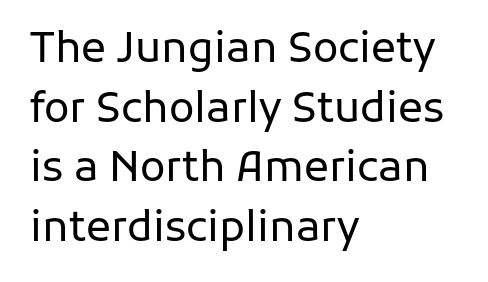
The image shows 42 px regular-weight sans-serif type, upright; set left-aligned, normal line spacing (1.42x), normal letter spacing, not underlined; low stroke contrast and a medium x-height.
